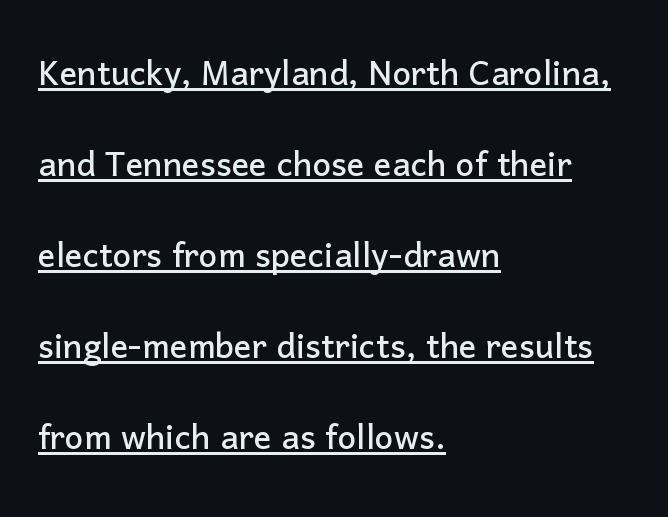
The image shows 44 px sans-serif type, upright; set left-aligned, loose line spacing (2.07x), normal letter spacing, underlined; low stroke contrast and a medium x-height.
